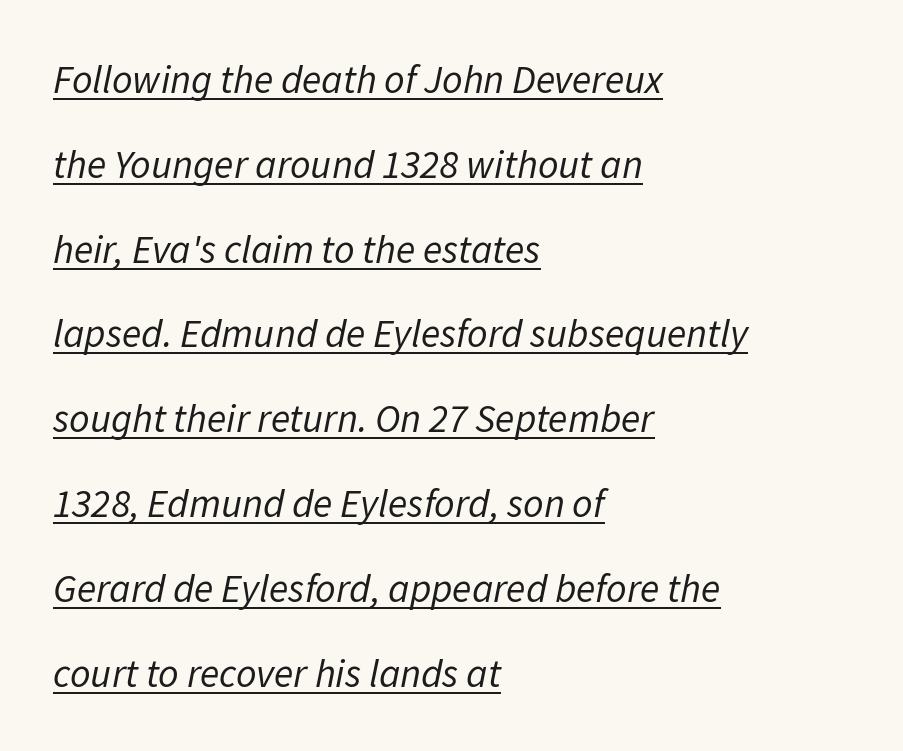
{"italic": "yes", "lean": "right", "slant_degrees": 11, "bold": "no", "weight": "regular", "width": "normal", "stroke_contrast": "low", "x_height": "medium", "monospaced": "no", "underline": "yes", "align": "left", "line_spacing": "loose", "line_spacing_ratio": 2.12, "letter_spacing": "normal", "letter_spacing_em": 0.0, "glyph_px": 40}
